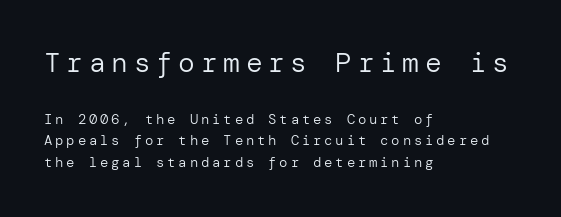
Q: Is the text bold? A: No.
Q: Is the text italic (slanted)? A: No, it is upright.
Q: Is the typeface a serif or a sans-serif typeface? A: Sans-serif.
Q: Is the text underlined? A: No.
Q: How is the paragraph aligned? A: Left-aligned.
Q: Is the spacing between letters normal or unusually wide? A: Unusually wide.
Q: Is the spacing between lines tight, normal or loose? A: Normal.
Q: Which block of text is set in a larger size, the first (top) or the second (bottom)? A: The first (top) one.
Q: Width (condensed, normal, or wide)? A: Normal.
Q: Stroke contrast? A: Low.
Q: x-height? A: Medium.
